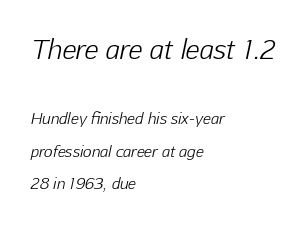
{"italic": "yes", "lean": "right", "slant_degrees": 12, "bold": "no", "underline": "no", "align": "left", "line_spacing": "loose", "line_spacing_ratio": 2.17, "letter_spacing": "normal", "letter_spacing_em": 0.0, "larger_block": "first", "size_ratio": 1.73, "glyph_px": 26}
